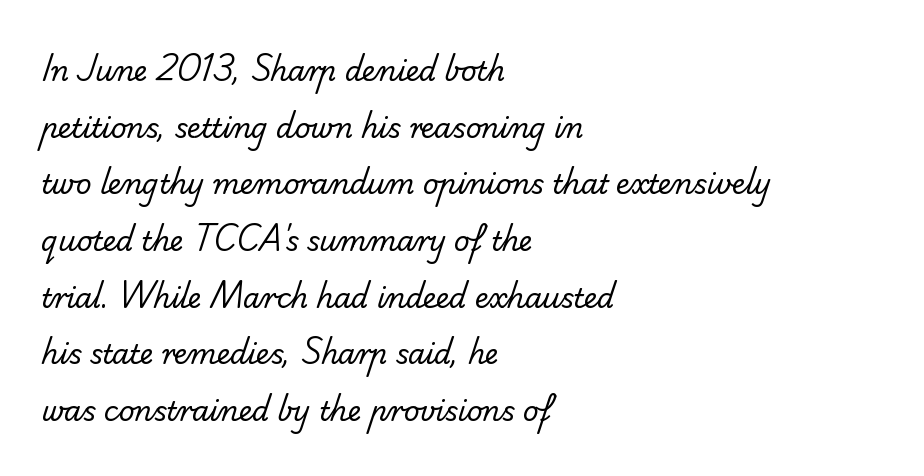
The block of text is sparse from top to bottom, with ample space between rows. The strip under each line holds only bare page. A student would call this left alignment; a typographer would say flush left, rag right. The rendering keeps characters at their native spacing. The weight tops out at a normal text grade.
